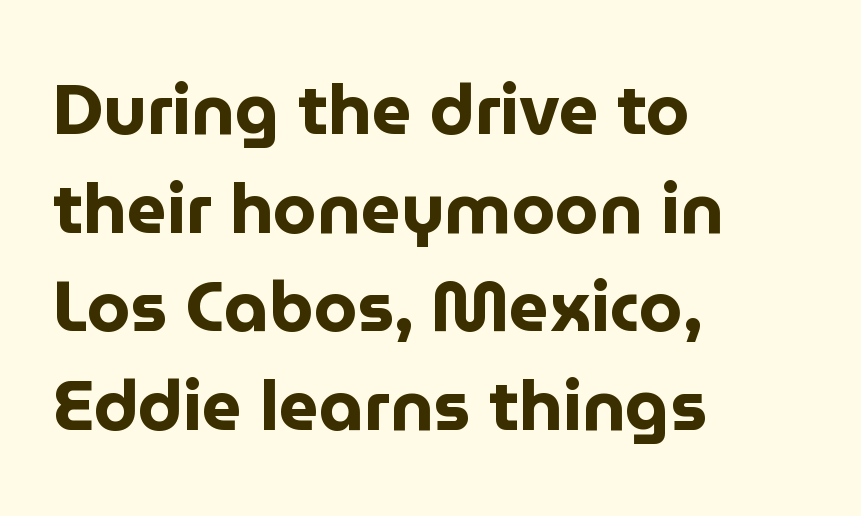
The image shows 70 px bold sans-serif type, upright; set left-aligned, normal line spacing (1.41x), normal letter spacing, not underlined; low stroke contrast and a medium x-height.
